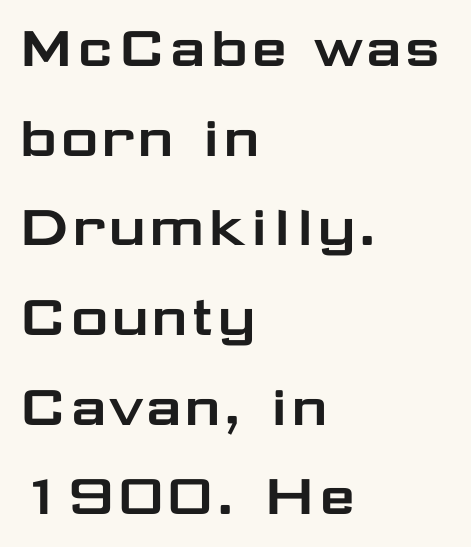
{"serif": "no", "italic": "no", "width": "wide", "stroke_contrast": "low", "x_height": "medium", "monospaced": "no", "underline": "no", "align": "left", "line_spacing": "normal", "line_spacing_ratio": 1.38, "letter_spacing": "normal", "letter_spacing_em": 0.0, "glyph_px": 65}
